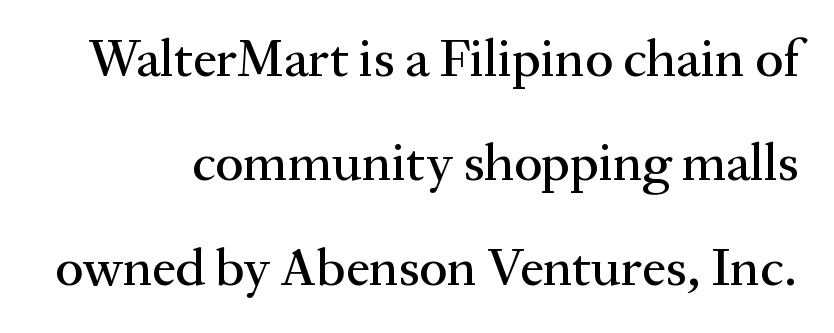
Q: Is the text italic (slanted)? A: No, it is upright.
Q: Is the typeface a serif or a sans-serif typeface? A: Serif.
Q: Is the text underlined? A: No.
Q: Is the spacing between letters normal or unusually wide? A: Normal.
Q: Is the spacing between lines tight, normal or loose? A: Loose.
Q: Width (condensed, normal, or wide)? A: Normal.
Q: Stroke contrast? A: Medium.
Q: x-height? A: Medium.
Q: Monospaced? A: No.
